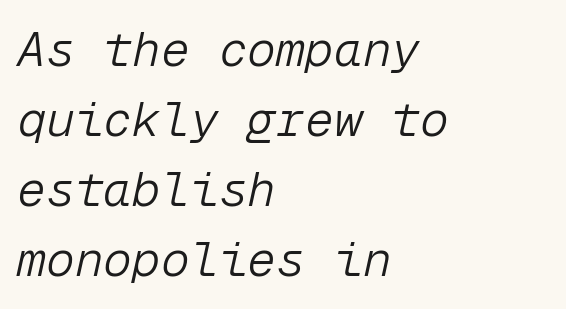
{"italic": "yes", "lean": "right", "slant_degrees": 12, "bold": "no", "weight": "light", "width": "normal", "stroke_contrast": "low", "x_height": "medium", "monospaced": "yes", "underline": "no", "align": "left", "line_spacing": "normal", "line_spacing_ratio": 1.46, "letter_spacing": "normal", "letter_spacing_em": 0.0, "glyph_px": 48}
